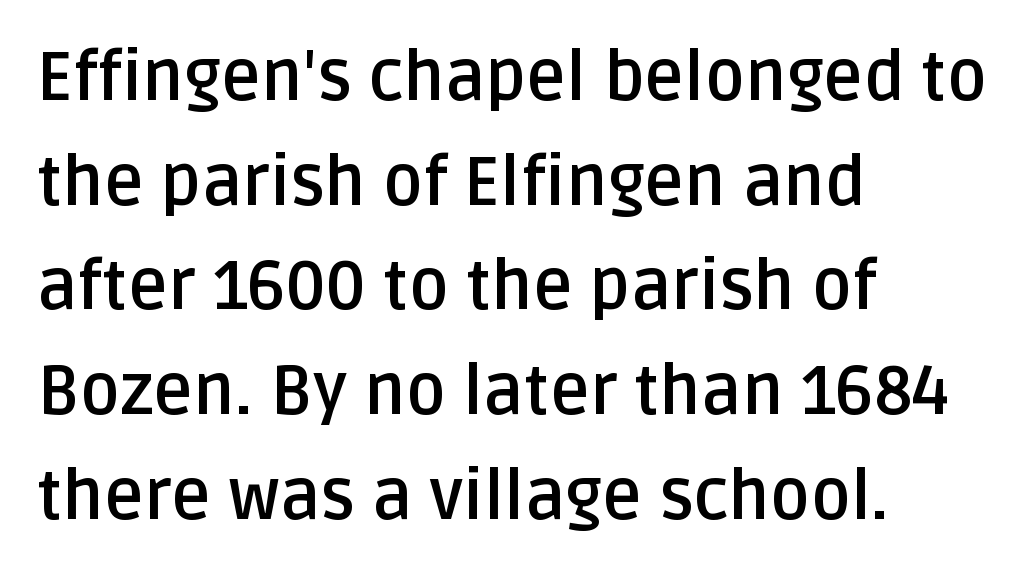
The letters advance in unequal steps, a hallmark of proportional type. The paragraph has a hard left edge and a soft right edge. Nobody drew a line under any word here. You can tell from the bare stems that sans-serif type was used. The letterforms sit shoulder to shoulder at normal distance. Is the type bold? Yes — the strokes are clearly thick and heavy.
